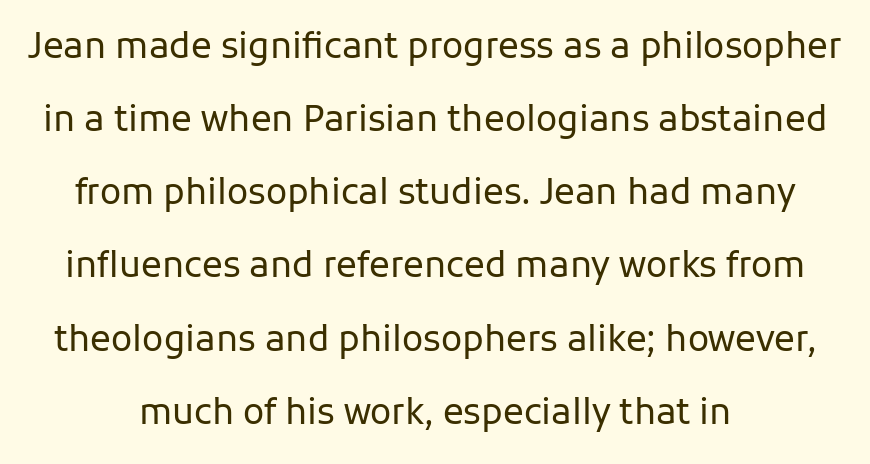
The image shows 35 px regular-weight sans-serif type, upright; set centered, loose line spacing (2.09x), normal letter spacing, not underlined; low stroke contrast and a medium x-height.
